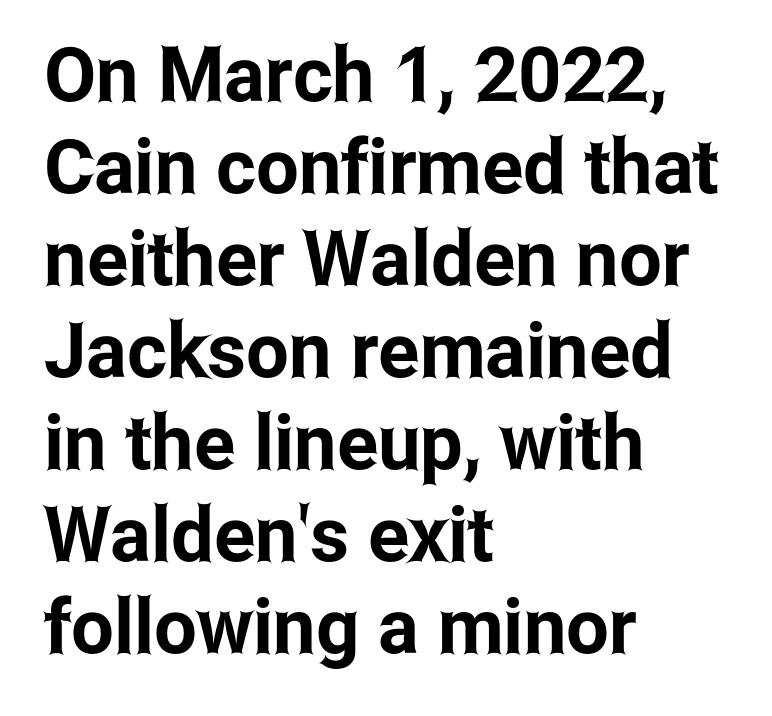
The image shows 76 px condensed sans-serif type, upright; set left-aligned, line spacing 1.21x, normal letter spacing, not underlined; low stroke contrast and a medium x-height.
